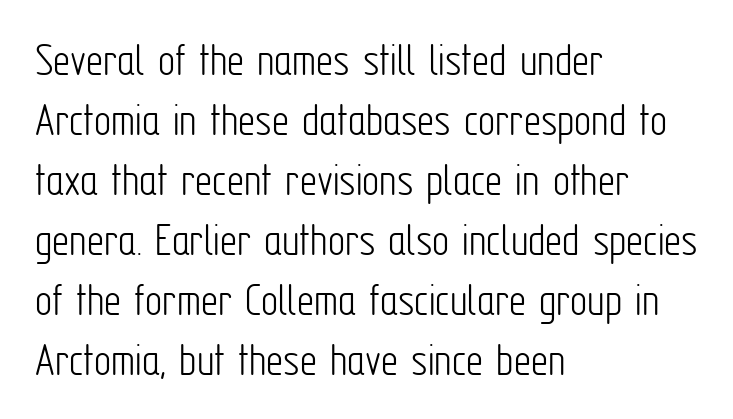
Q: Is the text bold? A: No.
Q: Is the text italic (slanted)? A: No, it is upright.
Q: Is the typeface a serif or a sans-serif typeface? A: Sans-serif.
Q: Is the text underlined? A: No.
Q: How is the paragraph aligned? A: Left-aligned.
Q: Is the spacing between letters normal or unusually wide? A: Normal.
Q: Is the spacing between lines tight, normal or loose? A: Normal.
Q: Width (condensed, normal, or wide)? A: Condensed.
Q: Stroke contrast? A: Low.
Q: x-height? A: Medium.
Q: Monospaced? A: No.
